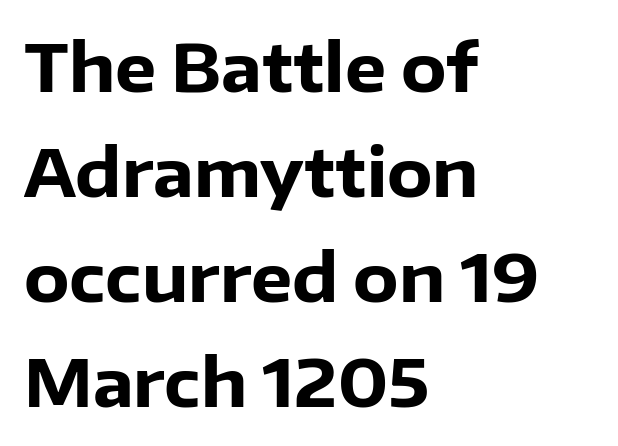
Q: Is the text bold? A: Yes.
Q: Is the text italic (slanted)? A: No, it is upright.
Q: Is the typeface a serif or a sans-serif typeface? A: Sans-serif.
Q: Is the text underlined? A: No.
Q: How is the paragraph aligned? A: Left-aligned.
Q: Is the spacing between letters normal or unusually wide? A: Normal.
Q: Is the spacing between lines tight, normal or loose? A: Normal.
Q: Width (condensed, normal, or wide)? A: Normal.
Q: Stroke contrast? A: Low.
Q: x-height? A: Medium.
Q: Monospaced? A: No.
